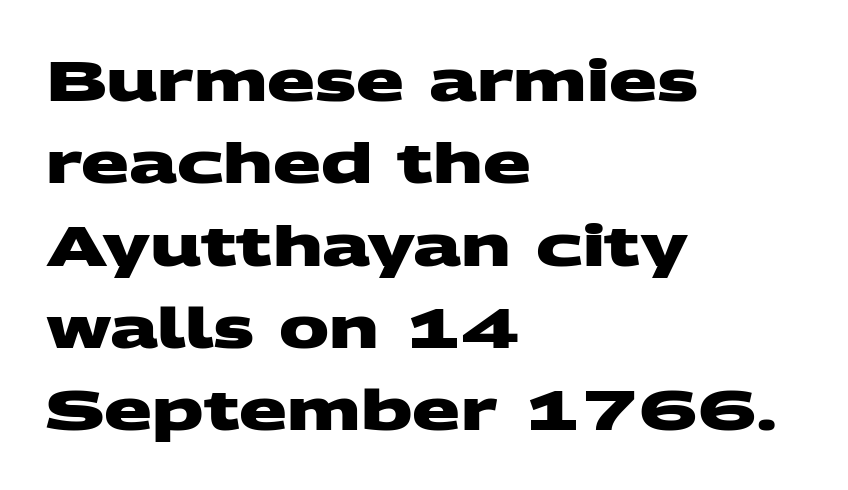
{"serif": "no", "bold": "yes", "weight": "heavy", "width": "wide", "stroke_contrast": "medium", "x_height": "large", "monospaced": "no", "underline": "no", "align": "left", "line_spacing": "normal", "line_spacing_ratio": 1.47, "letter_spacing": "normal", "letter_spacing_em": 0.0, "glyph_px": 56}
